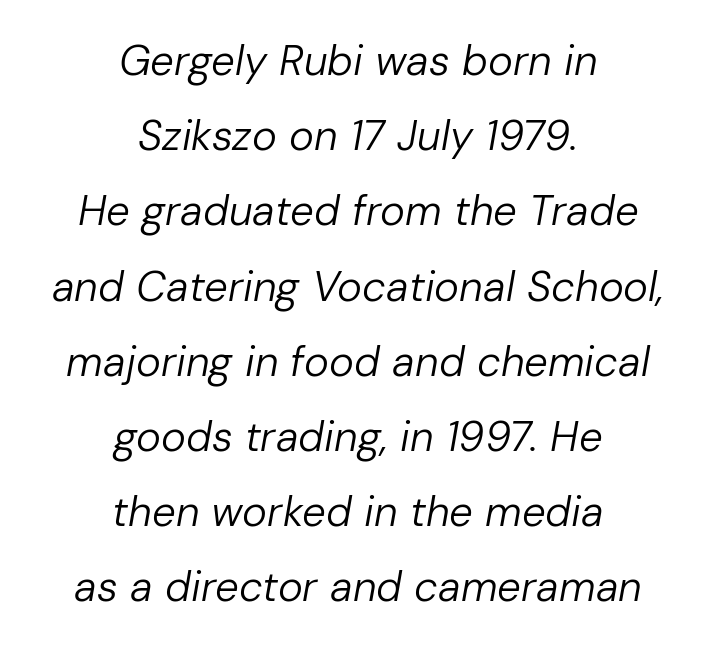
Look at the tracking — it's just the regular setting, nothing added. Looks like regular typesetting: each glyph gets only the width it needs. Italic: yes, the glyphs are oblique. The face looks like a standard text weight, possibly lighter.
